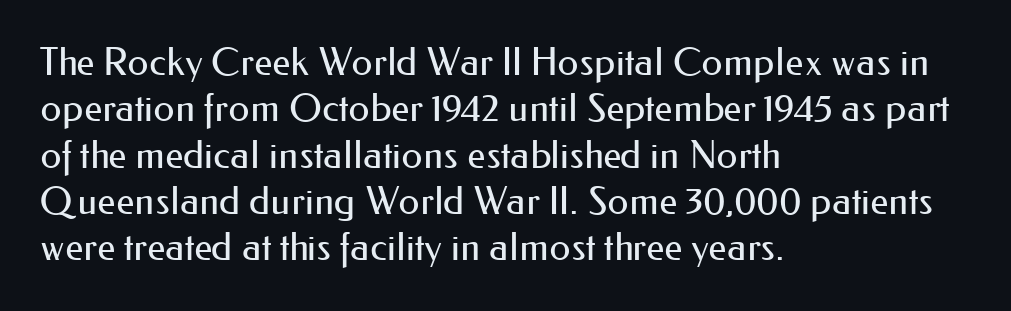
{"serif": "no", "italic": "no", "bold": "no", "weight": "regular", "width": "normal", "stroke_contrast": "medium", "x_height": "small", "monospaced": "no", "underline": "no", "align": "left", "line_spacing_ratio": 1.22, "letter_spacing": "normal", "letter_spacing_em": 0.0, "glyph_px": 38}
